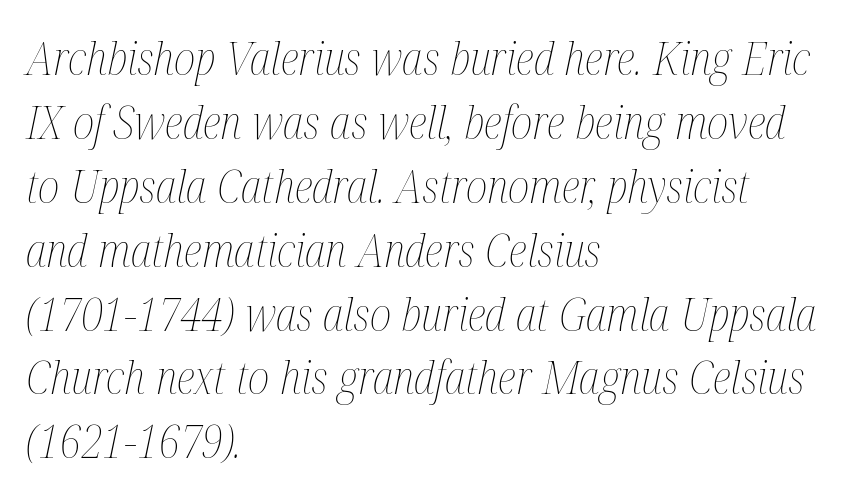
The image shows 45 px thin, condensed type, italic (leaning right); set left-aligned, normal line spacing (1.42x), normal letter spacing, not underlined; medium stroke contrast and a medium x-height.
